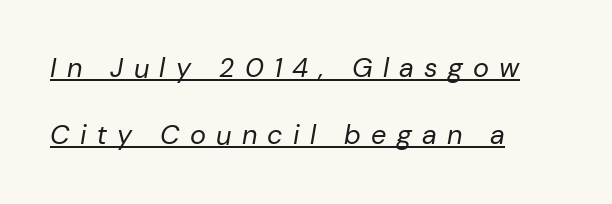
The image shows 27 px text type, italic (leaning right); set left-aligned, loose line spacing (2.49x), unusually wide letter spacing (+0.38 em), underlined.
